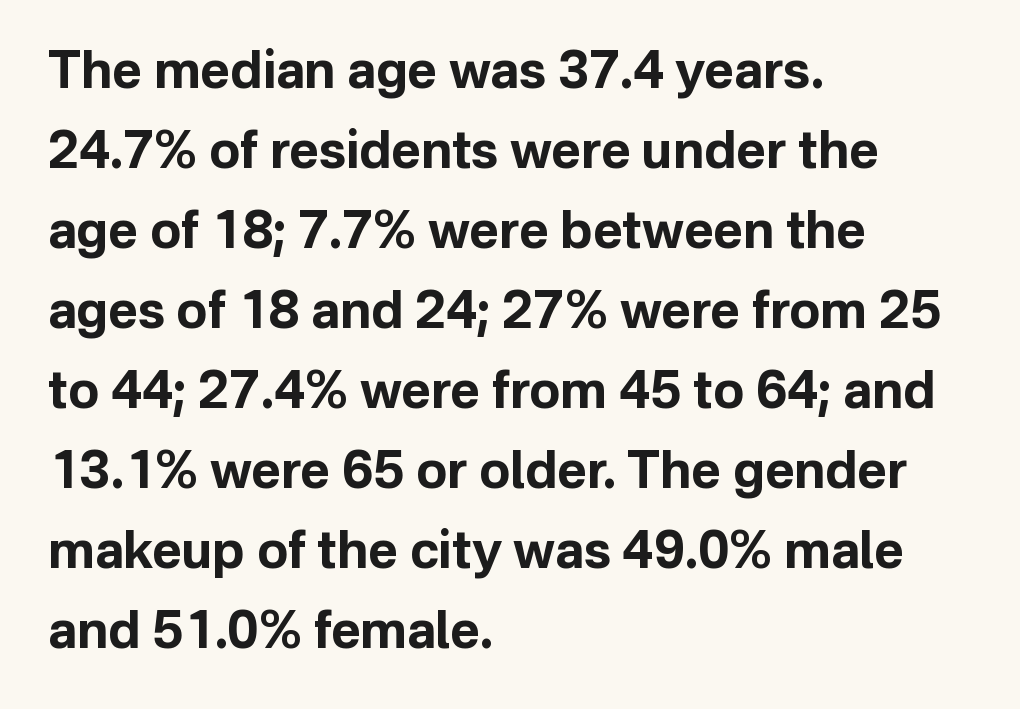
Q: Is the text bold? A: Yes.
Q: Is the text italic (slanted)? A: No, it is upright.
Q: Is the typeface a serif or a sans-serif typeface? A: Sans-serif.
Q: Is the text underlined? A: No.
Q: How is the paragraph aligned? A: Left-aligned.
Q: Is the spacing between letters normal or unusually wide? A: Normal.
Q: Is the spacing between lines tight, normal or loose? A: Normal.
Q: Width (condensed, normal, or wide)? A: Normal.
Q: Stroke contrast? A: Low.
Q: x-height? A: Medium.
Q: Monospaced? A: No.
